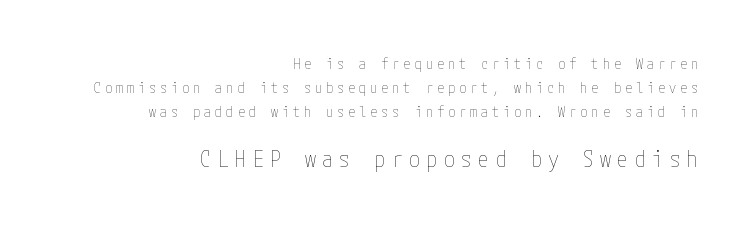
The lettering holds an erect, upright posture throughout. Leftover space on each line is placed entirely before the opening word. The more generous point size was reserved for the lower chunk. The cut favours lightness, reaching ordinary text weight at its darkest. Descenders hang freely into open space. Here the glyphs are tracked loosely, breaking word shapes into spaced letters.
